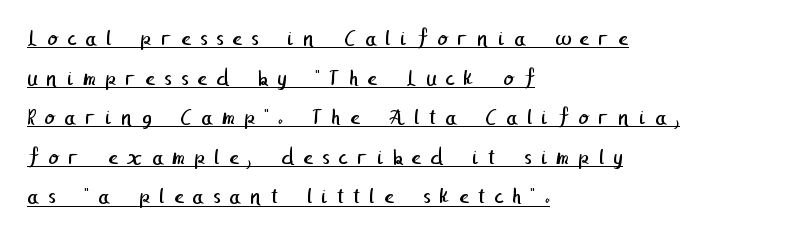
Q: Is the text bold? A: No.
Q: Is the text underlined? A: Yes.
Q: How is the paragraph aligned? A: Left-aligned.
Q: Is the spacing between letters normal or unusually wide? A: Unusually wide.
